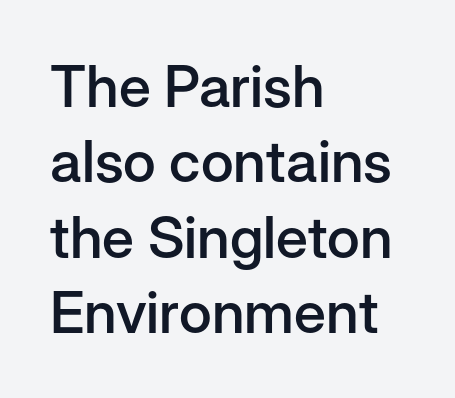
{"serif": "no", "italic": "no", "bold": "semi", "weight": "semibold", "width": "normal", "stroke_contrast": "low", "x_height": "medium", "monospaced": "no", "underline": "no", "align": "left", "line_spacing": "normal", "line_spacing_ratio": 1.3, "letter_spacing": "normal", "letter_spacing_em": 0.0, "glyph_px": 58}
